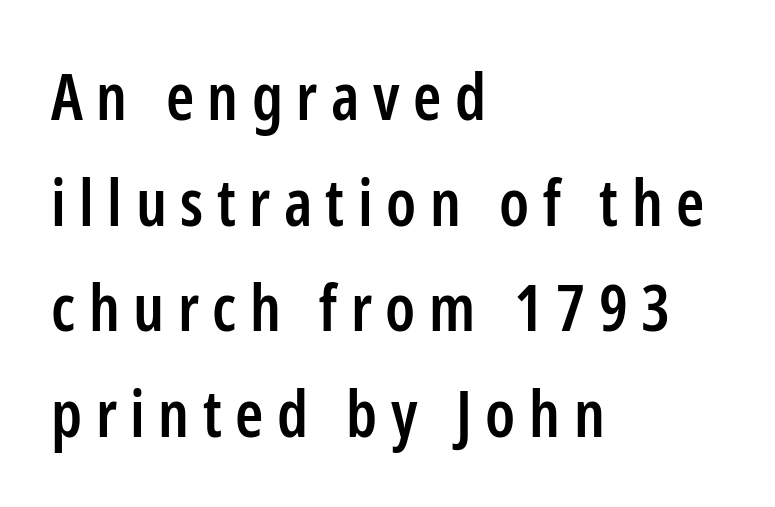
Notice how descenders clear the ascenders below comfortably — that's standard leading. Tracking here is generous; glyphs stand well apart from one another. This sample uses a sans-serif face. Emphasis by weight is partial: semibold.
